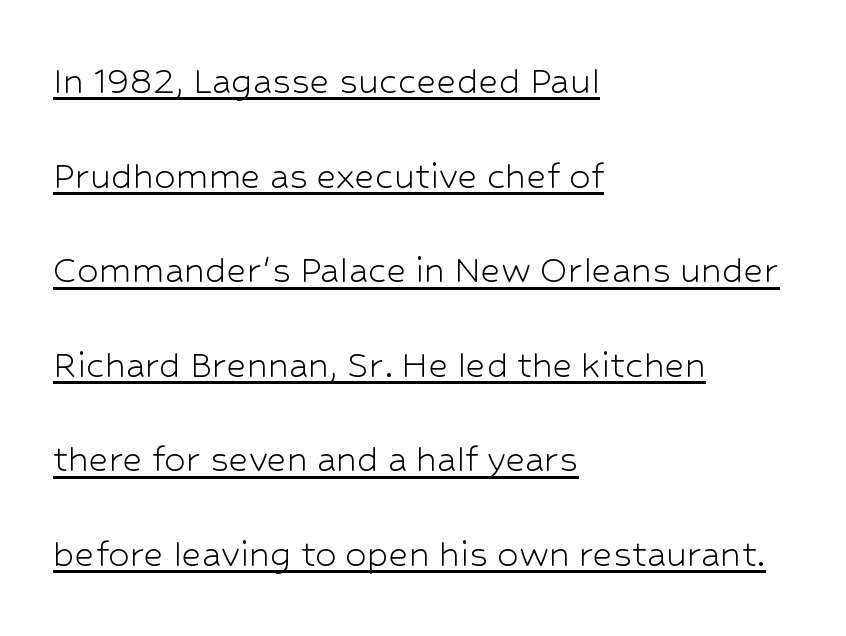
{"serif": "no", "italic": "no", "bold": "no", "weight": "light", "width": "normal", "stroke_contrast": "low", "x_height": "medium", "monospaced": "no", "underline": "yes", "align": "left", "line_spacing": "loose", "line_spacing_ratio": 2.2, "letter_spacing": "normal", "letter_spacing_em": 0.0, "glyph_px": 43}
